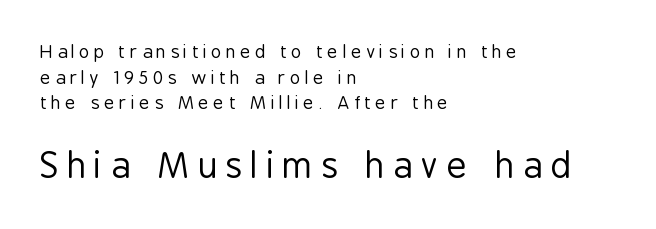
{"serif": "no", "italic": "no", "bold": "no", "weight": "regular", "width": "condensed", "stroke_contrast": "low", "x_height": "medium", "monospaced": "no", "underline": "no", "align": "left", "line_spacing": "normal", "line_spacing_ratio": 1.43, "letter_spacing": "wide", "letter_spacing_em": 0.24, "larger_block": "second", "size_ratio": 1.94, "glyph_px": 35}
